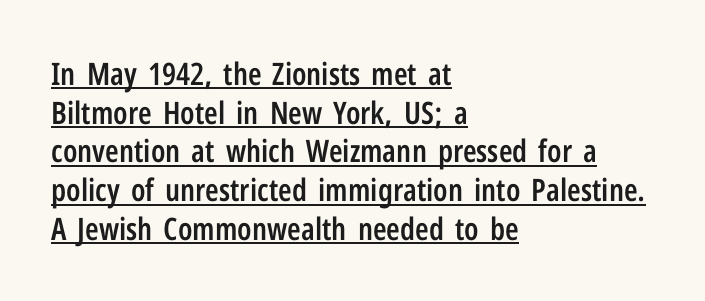
A somewhat darkened texture: the type is semibold rather than bold. All the whitespace from short lines collects on the right. A baseline rule has been typeset under these characters. Notice how descenders clear the ascenders below comfortably — that's standard leading. The face used here is proportionally spaced, like ordinary book or web type. Tracking value appears to be zero — textbook default spacing.
